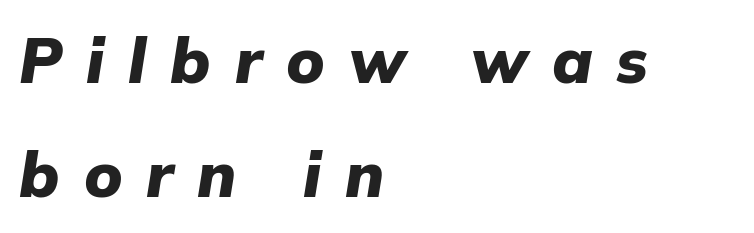
Short note: letters widely spaced. Does the lettering tilt? It does — this is italic. This is heavy type, rendered in bold. The foot of each line stays bare and open. The rag falls on the right side of this text block. Think of a printed novel: that variable character pitch is what you see here.
